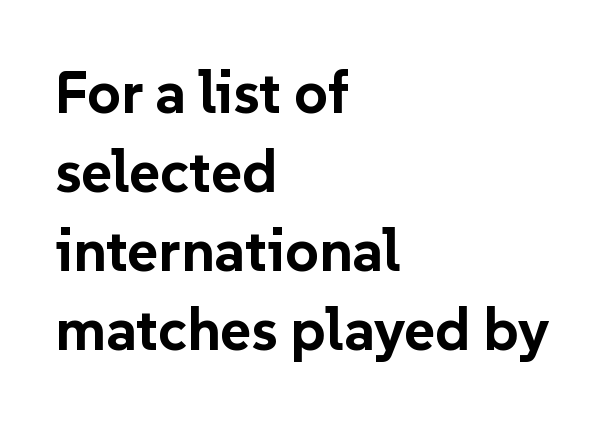
{"serif": "no", "italic": "no", "bold": "yes", "weight": "bold", "width": "normal", "stroke_contrast": "low", "x_height": "medium", "monospaced": "no", "underline": "no", "align": "left", "line_spacing": "normal", "line_spacing_ratio": 1.34, "letter_spacing": "normal", "letter_spacing_em": 0.0, "glyph_px": 59}
